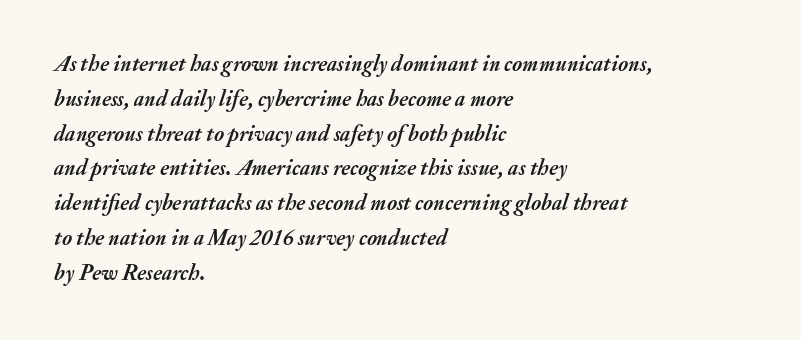
The foot of each line stays bare and open. These lines stack with their left ends in a neat column. In terms of posture, this sample is oblique. The type is set solid horizontally, with unmodified tracking. Does the weight exceed regular? Yes, all the way to bold. Horizontal bands of white between lines are of average thickness.
